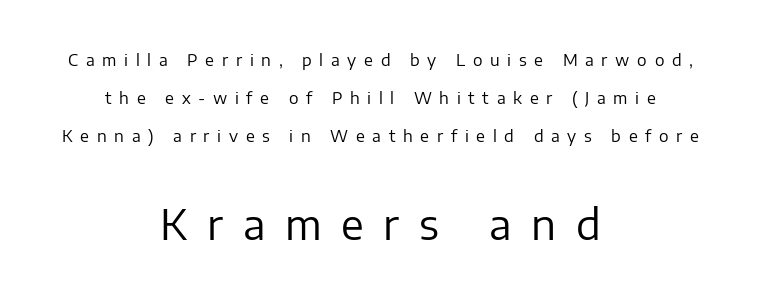
Spacing verdict: proportional, widths tailored to each character. The rendering uses a large line-height, opening up the rows. Caption: expanded tracking, letters set apart. Regarding serifs, this sample does without them.
